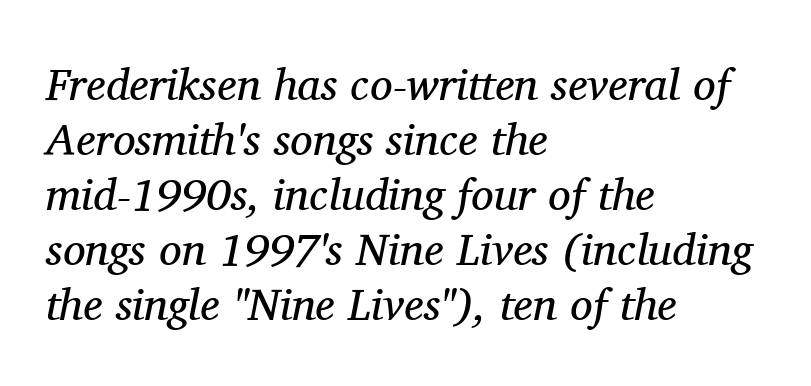
The image shows 45 px regular-weight serif type, italic (leaning right); set left-aligned, line spacing 1.22x, normal letter spacing, not underlined; medium stroke contrast and a medium x-height.
